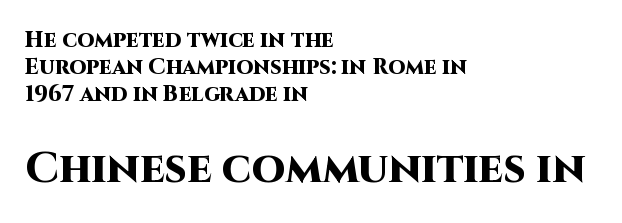
{"serif": "no", "italic": "no", "bold": "yes", "weight": "heavy", "width": "normal", "stroke_contrast": "high", "x_height": "large", "monospaced": "no", "underline": "no", "align": "left", "line_spacing_ratio": 1.22, "letter_spacing": "normal", "letter_spacing_em": 0.0, "larger_block": "second", "size_ratio": 1.95, "glyph_px": 43}
